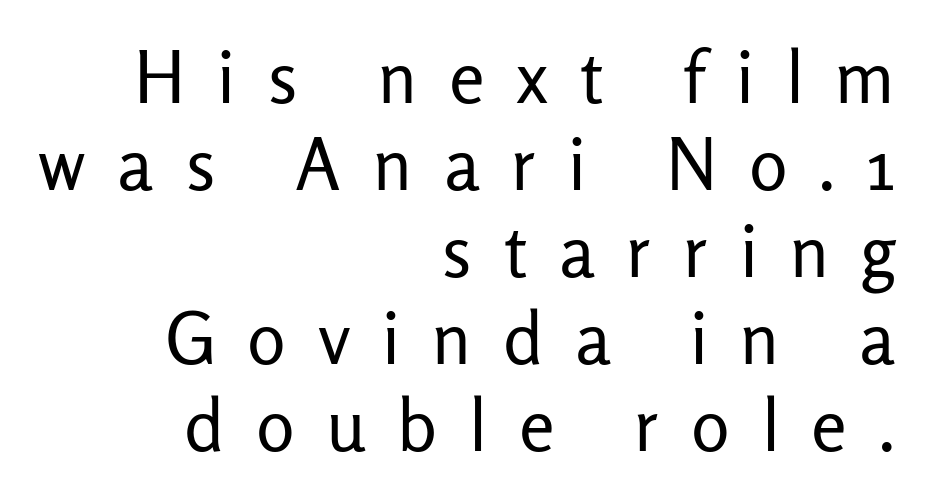
{"serif": "no", "italic": "no", "bold": "no", "weight": "regular", "width": "normal", "stroke_contrast": "low", "x_height": "medium", "monospaced": "no", "underline": "no", "align": "right", "line_spacing_ratio": 1.21, "letter_spacing": "wide", "letter_spacing_em": 0.44, "glyph_px": 72}
